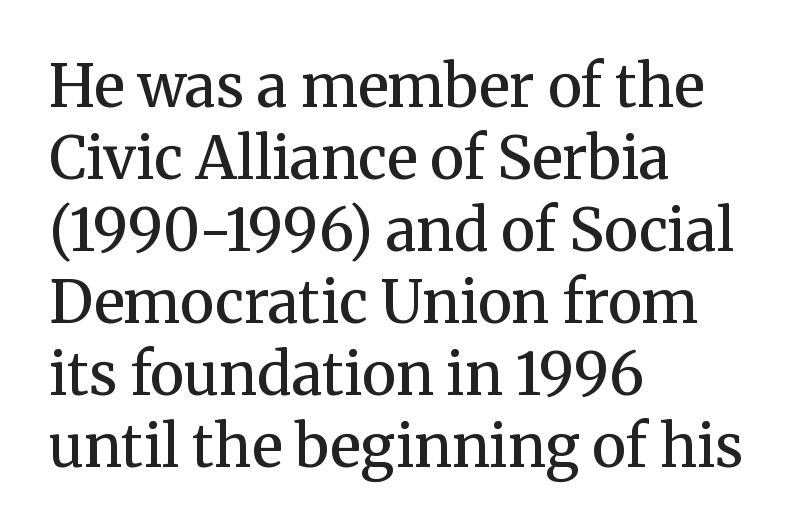
{"serif": "yes", "italic": "no", "bold": "semi", "weight": "semibold", "width": "normal", "stroke_contrast": "medium", "x_height": "medium", "monospaced": "no", "underline": "no", "align": "left", "line_spacing_ratio": 1.24, "letter_spacing": "normal", "letter_spacing_em": 0.0, "glyph_px": 58}
